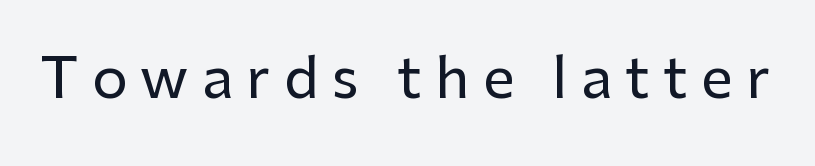
The area under the type is left untouched. Observe the wide spacing: letters keep a clear distance from each other. The font family rendered here belongs to the sans-serif group. Unlike italic type, these characters show no tilt at all. Proportional: the letters do not fall into vertical columns.
